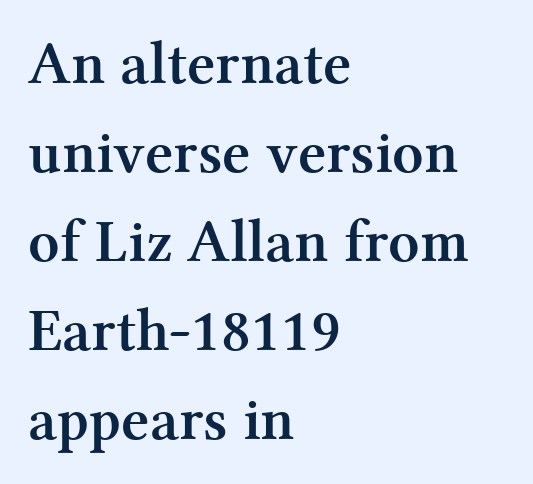
A bare baseline throughout the passage. Italic: no, the glyphs are upright roman. Old-style or modern, the face here clearly has serifs. Its strokes are broad and dark, the hallmark of bold type. Leftover space on each line is placed entirely after the last word.
